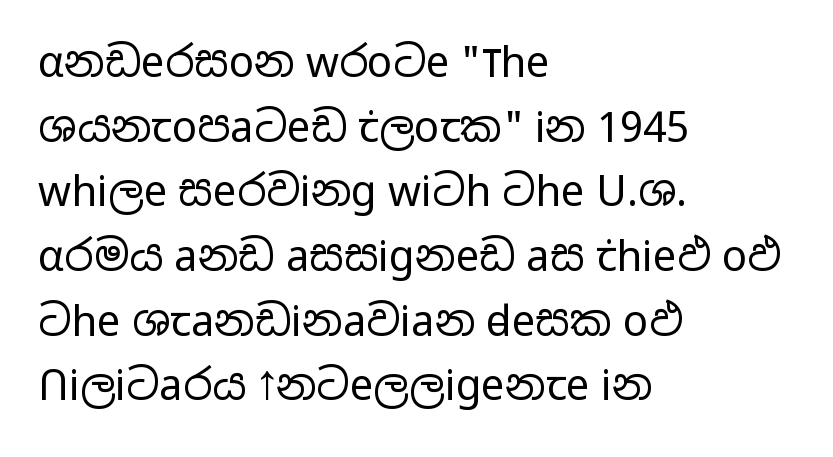
{"serif": "no", "italic": "no", "bold": "no", "weight": "regular", "width": "wide", "stroke_contrast": "low", "x_height": "medium", "monospaced": "no", "underline": "no", "align": "left", "line_spacing": "normal", "line_spacing_ratio": 1.54, "letter_spacing": "normal", "letter_spacing_em": 0.0, "glyph_px": 42}
